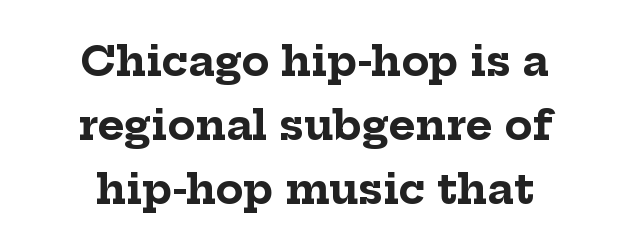
The image shows 41 px bold serif type, upright; set centered, normal line spacing (1.56x), normal letter spacing, not underlined; low stroke contrast and a medium x-height.
